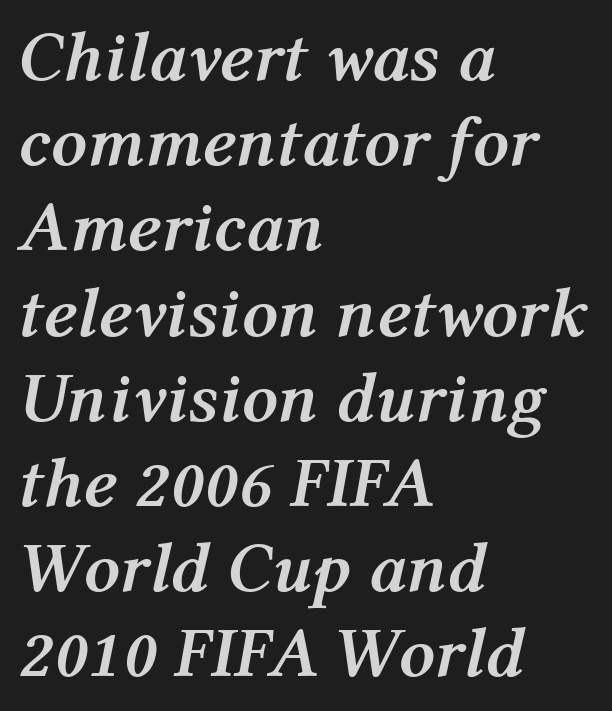
The gaps between neighbouring characters are ordinary and unremarkable. Is the type bold? Yes — the strokes are clearly thick and heavy. If you drew a ruler down the left edge, every line would touch it. This sample has the flowing, uneven cadence of proportional lettering.
